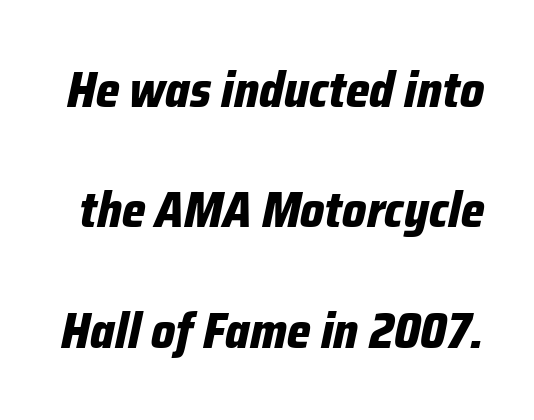
The image shows 50 px bold, condensed type, italic (leaning right); set loose line spacing (2.41x), normal letter spacing, not underlined; low stroke contrast and a medium x-height.
